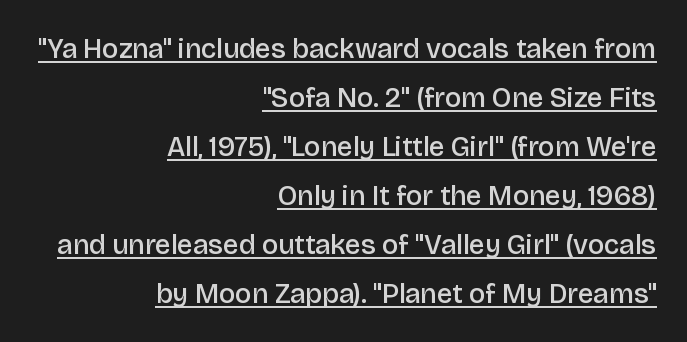
Q: Is the text bold? A: Semi-bold.
Q: Is the text italic (slanted)? A: No, it is upright.
Q: Is the typeface a serif or a sans-serif typeface? A: Sans-serif.
Q: Is the text underlined? A: Yes.
Q: How is the paragraph aligned? A: Right-aligned.
Q: Is the spacing between letters normal or unusually wide? A: Normal.
Q: Width (condensed, normal, or wide)? A: Normal.
Q: Stroke contrast? A: Low.
Q: x-height? A: Large.
Q: Monospaced? A: No.
